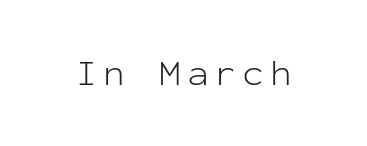
The image shows 36 px light sans-serif type, upright, monospaced; set not underlined; low stroke contrast and a medium x-height.
